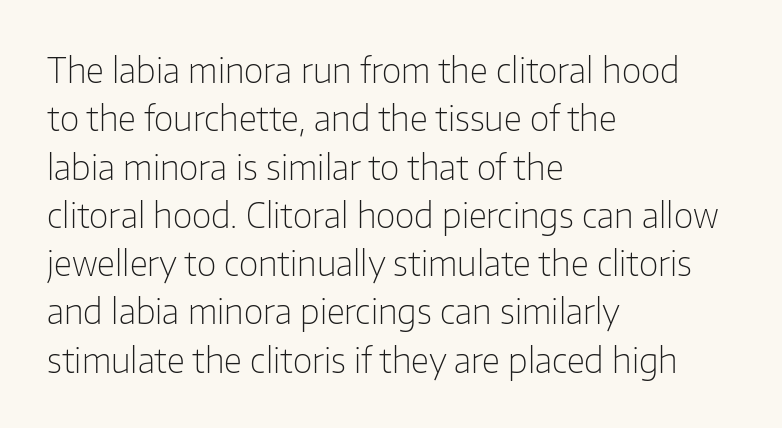
Q: Is the text bold? A: No.
Q: Is the text italic (slanted)? A: No, it is upright.
Q: Is the typeface a serif or a sans-serif typeface? A: Sans-serif.
Q: Is the text underlined? A: No.
Q: How is the paragraph aligned? A: Left-aligned.
Q: Is the spacing between letters normal or unusually wide? A: Normal.
Q: Is the spacing between lines tight, normal or loose? A: Normal.
Q: Width (condensed, normal, or wide)? A: Normal.
Q: Stroke contrast? A: Low.
Q: x-height? A: Medium.
Q: Monospaced? A: No.
